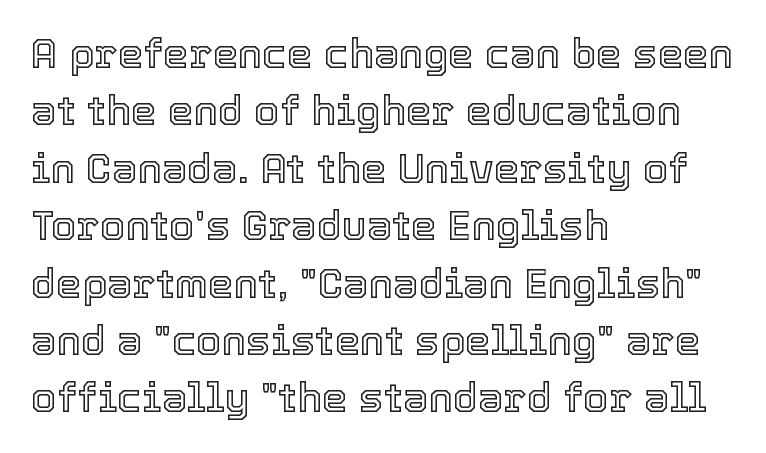
Q: Is the text italic (slanted)? A: No, it is upright.
Q: Is the text underlined? A: No.
Q: How is the paragraph aligned? A: Left-aligned.
Q: Is the spacing between letters normal or unusually wide? A: Normal.
Q: Is the spacing between lines tight, normal or loose? A: Normal.
Q: Width (condensed, normal, or wide)? A: Normal.
Q: x-height? A: Medium.
Q: Monospaced? A: No.
